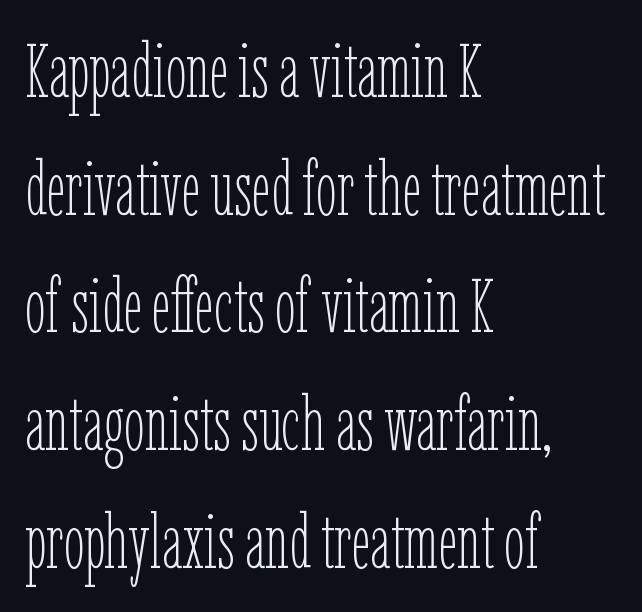
Q: Is the text bold? A: No.
Q: Is the text italic (slanted)? A: No, it is upright.
Q: Is the text underlined? A: No.
Q: How is the paragraph aligned? A: Left-aligned.
Q: Is the spacing between letters normal or unusually wide? A: Normal.
Q: Is the spacing between lines tight, normal or loose? A: Normal.
Q: Width (condensed, normal, or wide)? A: Condensed.
Q: Stroke contrast? A: Low.
Q: x-height? A: Medium.
Q: Monospaced? A: No.
